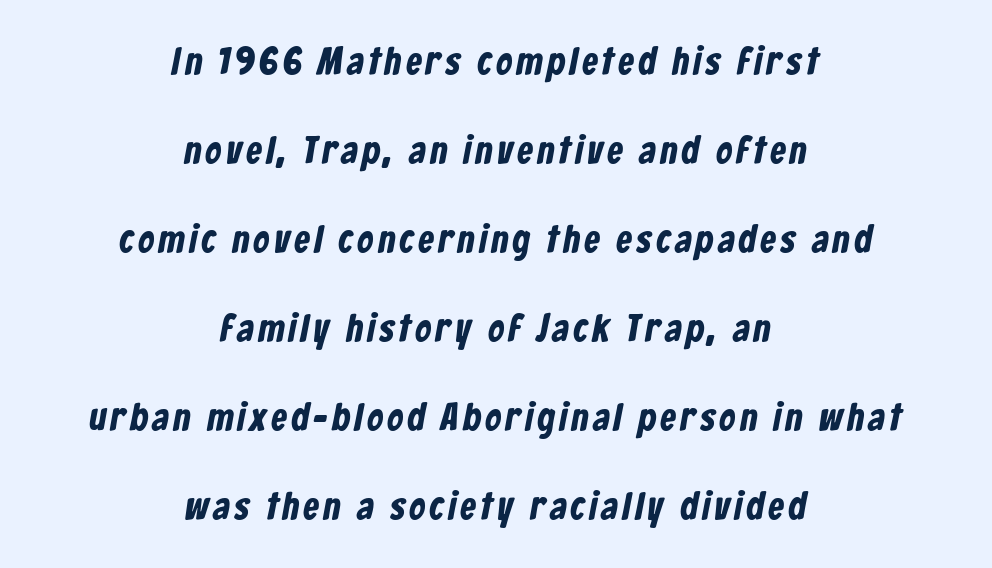
The image shows 39 px condensed sans-serif type; set centered, loose line spacing (2.28x), not underlined; low stroke contrast and a medium x-height.
